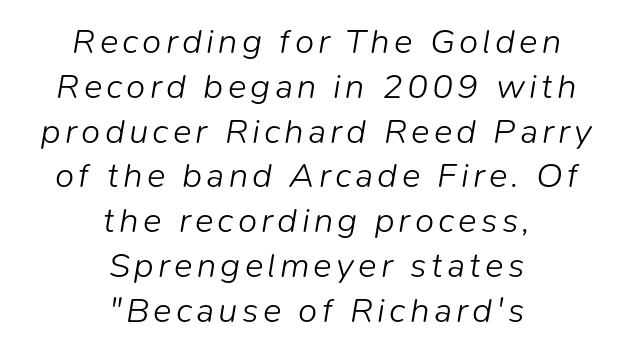
{"italic": "yes", "lean": "right", "slant_degrees": 9, "bold": "no", "weight": "light", "width": "normal", "stroke_contrast": "low", "x_height": "medium", "monospaced": "no", "underline": "no", "align": "center", "line_spacing": "normal", "line_spacing_ratio": 1.28, "glyph_px": 35}
